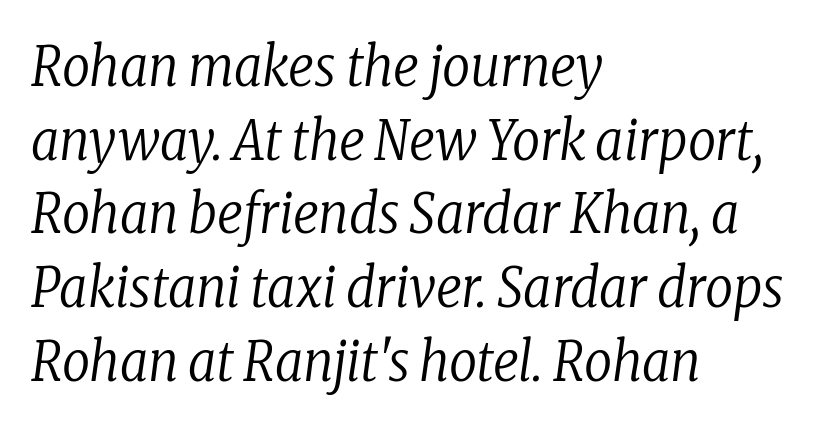
The image shows 55 px regular-weight, condensed serif type, italic (leaning right); set left-aligned, normal line spacing (1.34x), normal letter spacing, not underlined; low stroke contrast and a medium x-height.
